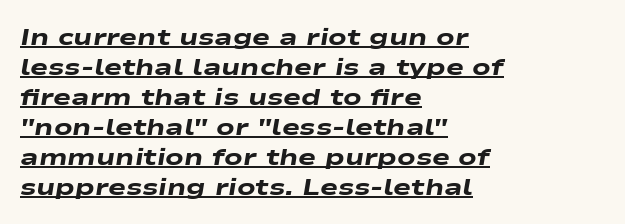
Heavy-handed strokes throughout: this text is bold. A typographer would call this underscored text. The letters sit at their default tracking, neither squeezed nor spread. All the whitespace from short lines collects on the right. The rows are spaced the way most documents space them. You can tell it's italic because the verticals aren't actually vertical.
